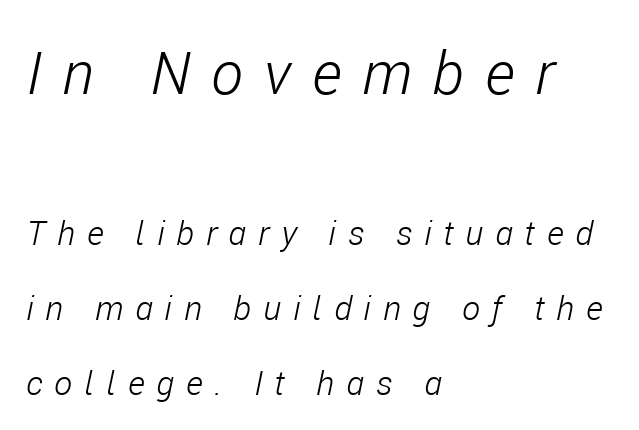
Q: Is the text bold? A: No.
Q: Is the text italic (slanted)? A: Yes, it leans right by about 11 degrees.
Q: Is the text underlined? A: No.
Q: How is the paragraph aligned? A: Left-aligned.
Q: Is the spacing between letters normal or unusually wide? A: Unusually wide.
Q: Is the spacing between lines tight, normal or loose? A: Loose.
Q: Which block of text is set in a larger size, the first (top) or the second (bottom)? A: The first (top) one.
Q: Width (condensed, normal, or wide)? A: Condensed.
Q: Stroke contrast? A: Low.
Q: x-height? A: Medium.
Q: Monospaced? A: No.
